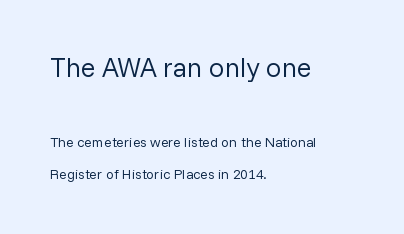
{"italic": "no", "bold": "no", "underline": "no", "align": "left", "line_spacing": "loose", "line_spacing_ratio": 2.28, "letter_spacing": "normal", "letter_spacing_em": 0.0, "larger_block": "first", "size_ratio": 1.93, "glyph_px": 27}
